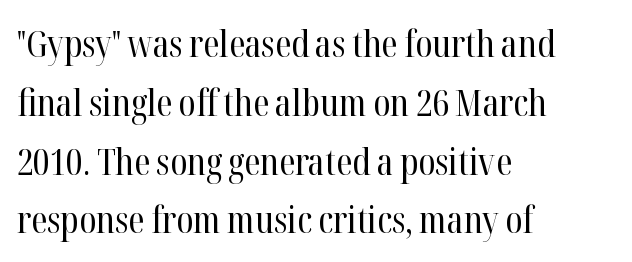
The image shows 37 px regular-weight, condensed serif type, upright; set left-aligned, normal line spacing (1.59x), normal letter spacing, not underlined; high stroke contrast and a medium x-height.
